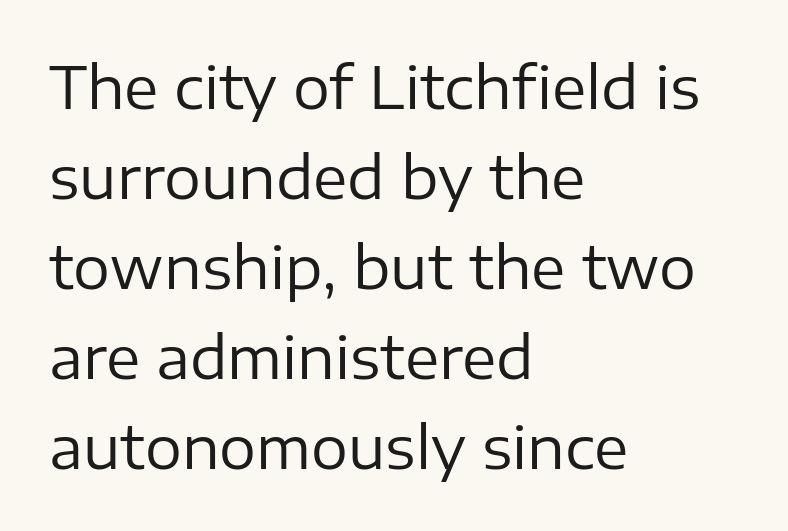
Q: Is the text bold? A: No.
Q: Is the text italic (slanted)? A: No, it is upright.
Q: Is the typeface a serif or a sans-serif typeface? A: Sans-serif.
Q: Is the text underlined? A: No.
Q: How is the paragraph aligned? A: Left-aligned.
Q: Is the spacing between letters normal or unusually wide? A: Normal.
Q: Is the spacing between lines tight, normal or loose? A: Normal.
Q: Width (condensed, normal, or wide)? A: Normal.
Q: Stroke contrast? A: Low.
Q: x-height? A: Medium.
Q: Monospaced? A: No.
